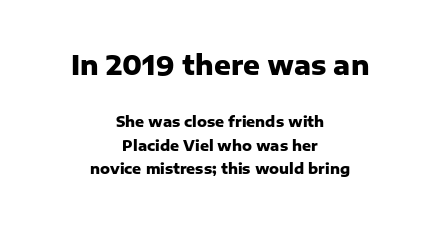
{"italic": "no", "bold": "yes", "underline": "no", "align": "center", "line_spacing": "normal", "line_spacing_ratio": 1.67, "letter_spacing": "normal", "letter_spacing_em": 0.0, "larger_block": "first", "size_ratio": 1.86, "glyph_px": 26}
